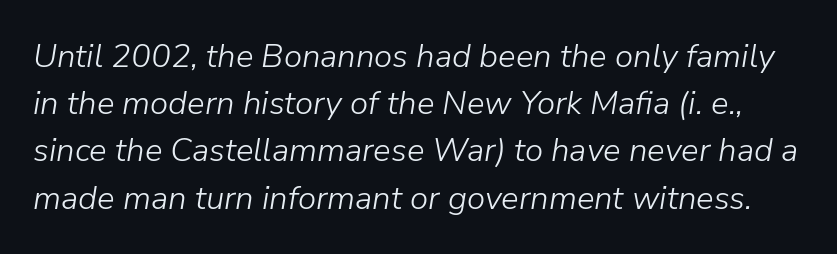
{"italic": "yes", "lean": "right", "slant_degrees": 9, "bold": "no", "weight": "light", "width": "normal", "stroke_contrast": "low", "x_height": "medium", "monospaced": "no", "underline": "no", "line_spacing": "normal", "line_spacing_ratio": 1.43, "letter_spacing": "normal", "letter_spacing_em": 0.0, "glyph_px": 33}
